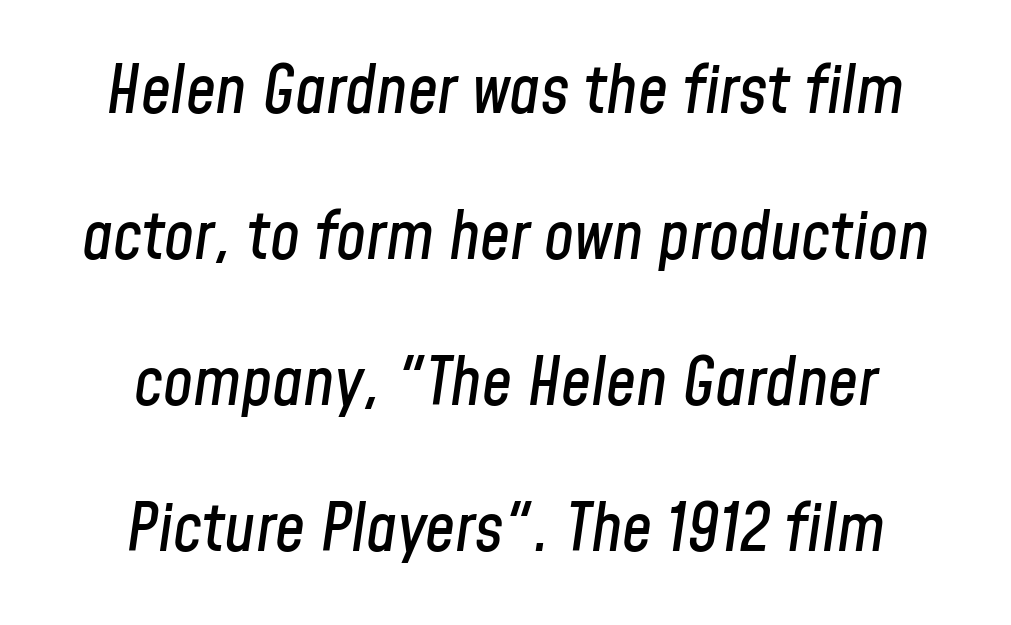
Check under the words: just untouched page. Caption: standard tracking, unaltered. Italic: yes, the glyphs are oblique. The text block is weighted toward neither margin, spreading evenly from the middle. Summary of vertical rhythm: relaxed, with wide interline spacing. Each letter keeps its own natural width here, so spacing adapts to shape.
